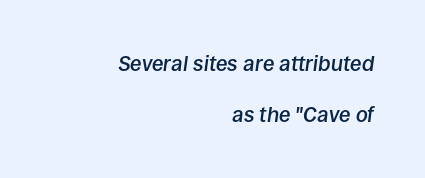
Q: Is the text bold? A: Semi-bold.
Q: Is the text italic (slanted)? A: Yes, it leans right by about 8 degrees.
Q: Is the text underlined? A: No.
Q: How is the paragraph aligned? A: Right-aligned.
Q: Is the spacing between letters normal or unusually wide? A: Normal.
Q: Is the spacing between lines tight, normal or loose? A: Loose.
